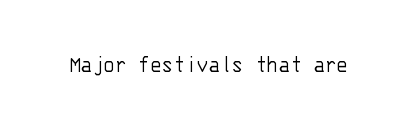
Only glyphs here, with clear space below each row. Notice how the stems are strictly vertical — no italics here. Between one letter and the next there's only the usual sliver of space. Is this a heavy cut? Hardly; it is regular or lighter.
